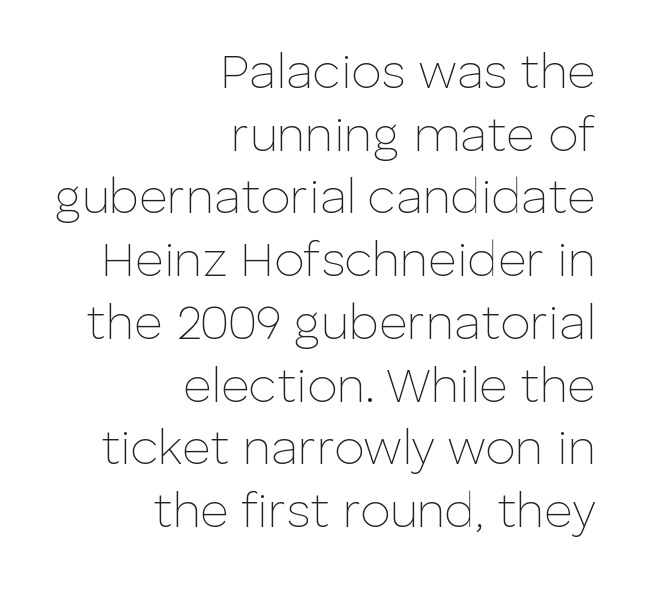
If you measured baseline to baseline, you'd find a middling distance. The letters advance in unequal steps, a hallmark of proportional type. The area under the type is left untouched. This sample is right-justified, so line beginnings fall wherever the words allow.
